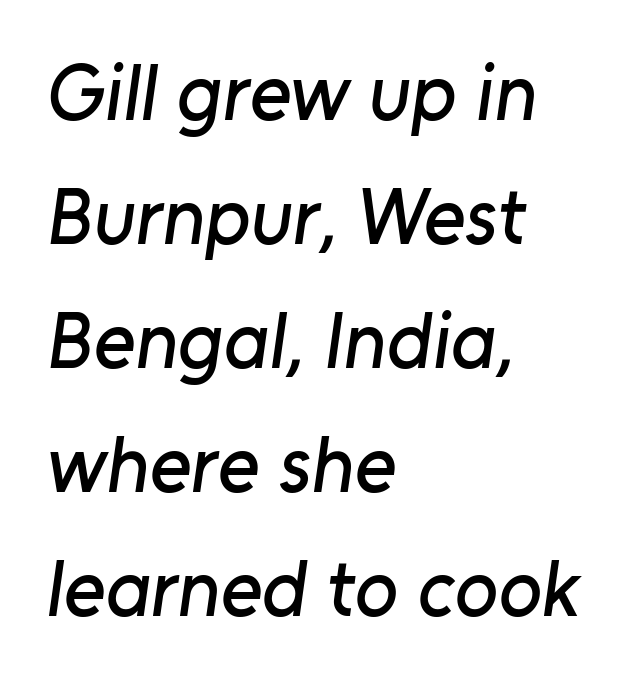
The image shows 80 px sans-serif type; set left-aligned, normal line spacing (1.55x), normal letter spacing, not underlined; low stroke contrast and a medium x-height.
